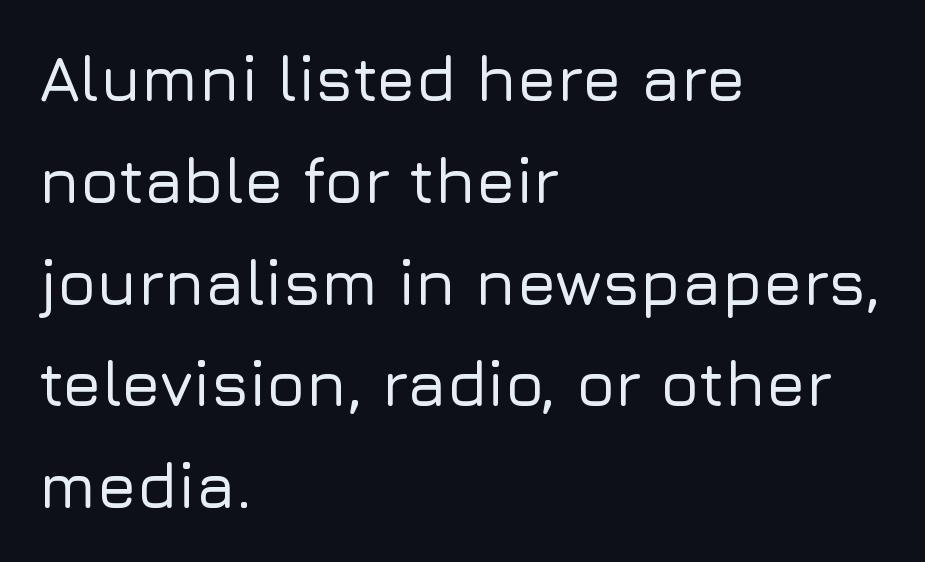
{"serif": "no", "italic": "no", "width": "normal", "stroke_contrast": "low", "x_height": "medium", "monospaced": "no", "underline": "no", "align": "left", "line_spacing": "normal", "line_spacing_ratio": 1.59, "letter_spacing": "normal", "letter_spacing_em": 0.0, "glyph_px": 64}
